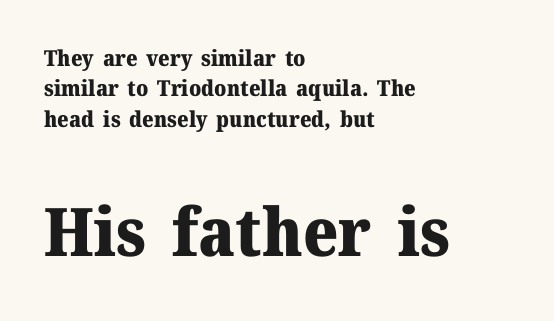
{"serif": "yes", "italic": "no", "bold": "yes", "weight": "heavy", "width": "normal", "stroke_contrast": "medium", "x_height": "medium", "monospaced": "no", "underline": "no", "align": "left", "line_spacing": "normal", "line_spacing_ratio": 1.38, "letter_spacing": "normal", "letter_spacing_em": 0.0, "larger_block": "second", "size_ratio": 3.05, "glyph_px": 67}
